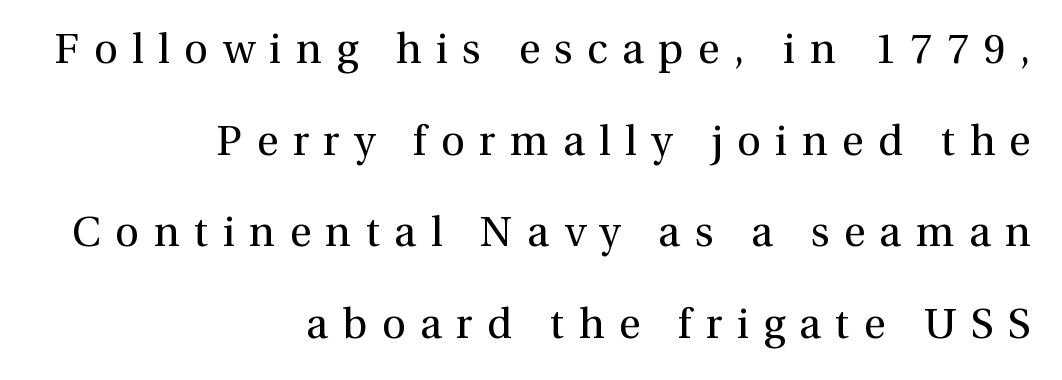
{"serif": "yes", "italic": "no", "bold": "no", "weight": "regular", "width": "normal", "x_height": "medium", "monospaced": "no", "underline": "no", "align": "right", "line_spacing": "loose", "line_spacing_ratio": 2.18, "letter_spacing": "wide", "letter_spacing_em": 0.34, "glyph_px": 42}
